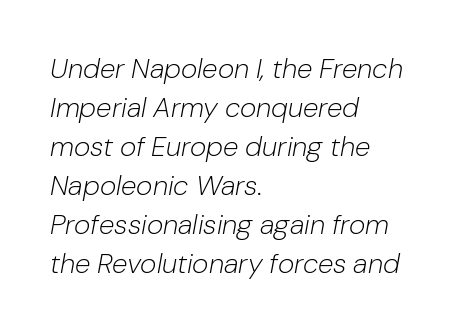
Looks like regular typesetting: each glyph gets only the width it needs. The lettering tilts uniformly, giving the passage an italic look. Heft: none added — not bold. There is no visible air inserted between adjacent glyphs.
